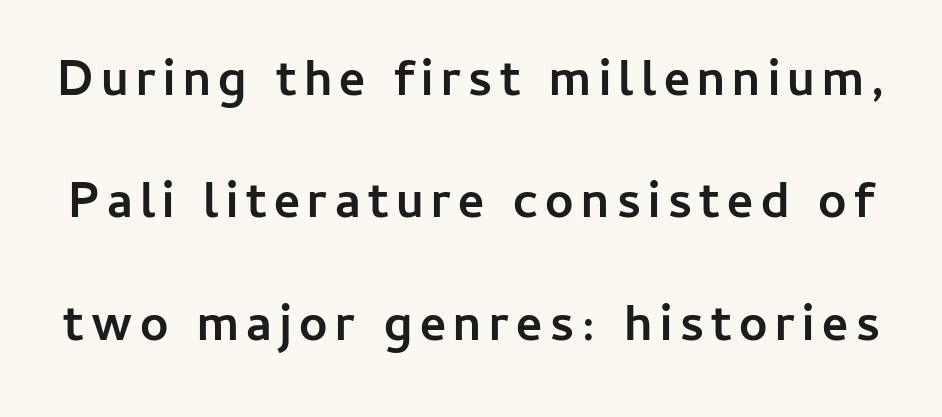
{"serif": "no", "italic": "no", "bold": "yes", "weight": "semibold", "width": "normal", "stroke_contrast": "low", "x_height": "medium", "monospaced": "no", "underline": "no", "line_spacing": "loose", "line_spacing_ratio": 2.45, "glyph_px": 50}
